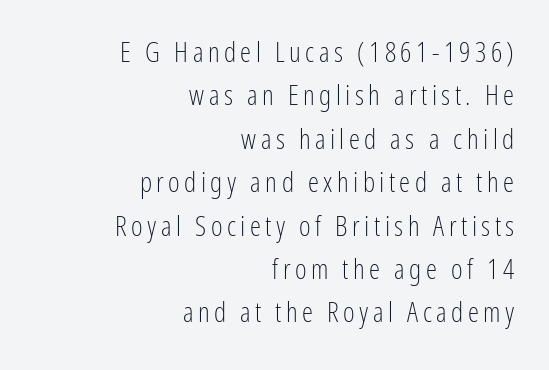
{"serif": "no", "italic": "no", "bold": "no", "weight": "light", "width": "condensed", "stroke_contrast": "low", "x_height": "medium", "monospaced": "no", "underline": "no", "align": "right", "line_spacing": "normal", "line_spacing_ratio": 1.55, "glyph_px": 28}
